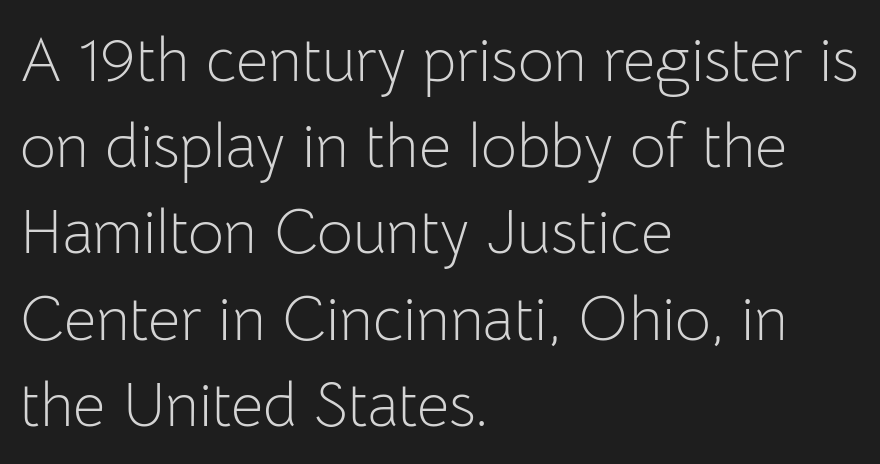
The image shows 62 px light sans-serif type, upright; set left-aligned, normal line spacing (1.39x), normal letter spacing, not underlined; low stroke contrast and a medium x-height.
